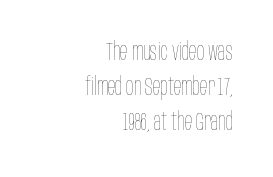
{"italic": "no", "bold": "no", "underline": "no", "align": "right", "line_spacing": "normal", "line_spacing_ratio": 1.41, "letter_spacing": "normal", "letter_spacing_em": 0.0, "glyph_px": 25}
